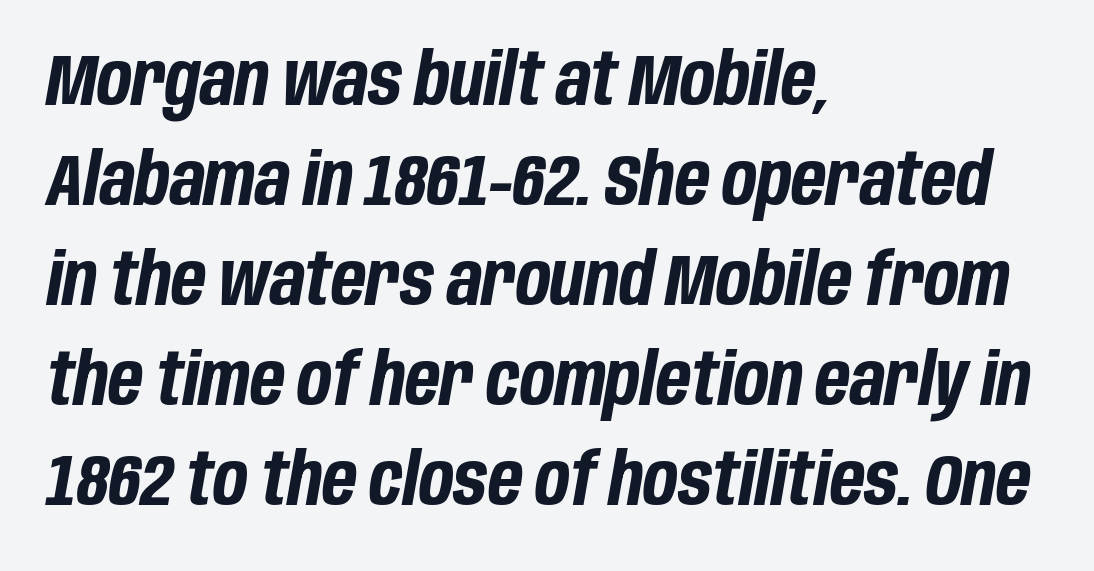
{"italic": "yes", "lean": "right", "slant_degrees": 10, "bold": "yes", "weight": "bold", "width": "condensed", "stroke_contrast": "low", "x_height": "large", "monospaced": "no", "underline": "no", "align": "left", "line_spacing": "normal", "line_spacing_ratio": 1.39, "letter_spacing": "normal", "letter_spacing_em": 0.0, "glyph_px": 72}
